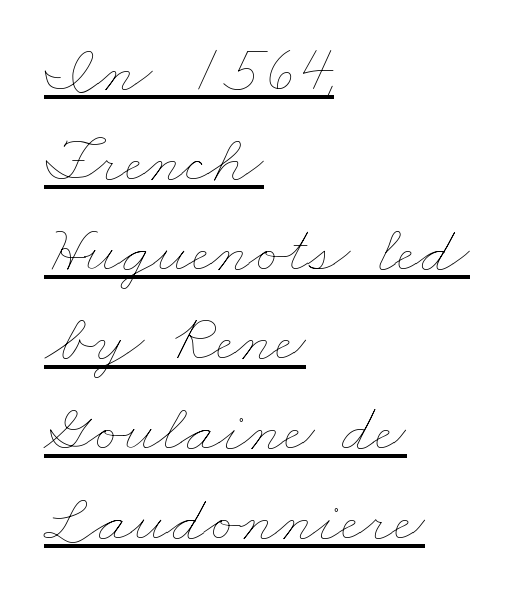
The line texture is even and compact thanks to regular tracking. Notice how the passage keeps a crisp vertical edge on the left only. Unbolded letterforms with no extra heft. Each letter keeps its own natural width here, so spacing adapts to shape. Horizontal bands of white between lines are of average thickness. In designer terms, the underline attribute is active on this setting.
